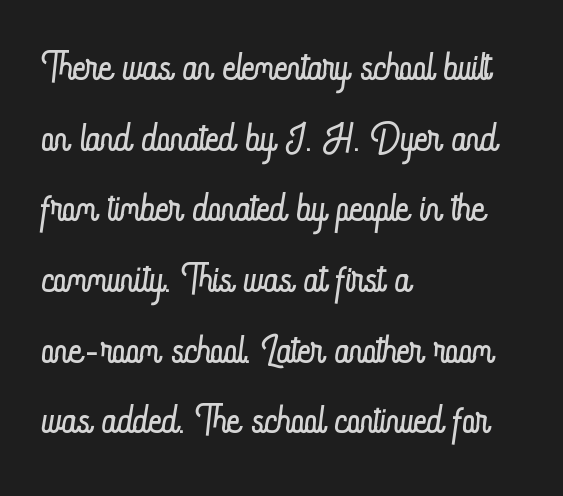
Q: Is the text bold? A: No.
Q: Is the text underlined? A: No.
Q: How is the paragraph aligned? A: Left-aligned.
Q: Is the spacing between letters normal or unusually wide? A: Normal.
Q: Width (condensed, normal, or wide)? A: Condensed.
Q: Stroke contrast? A: Low.
Q: x-height? A: Small.
Q: Monospaced? A: No.
